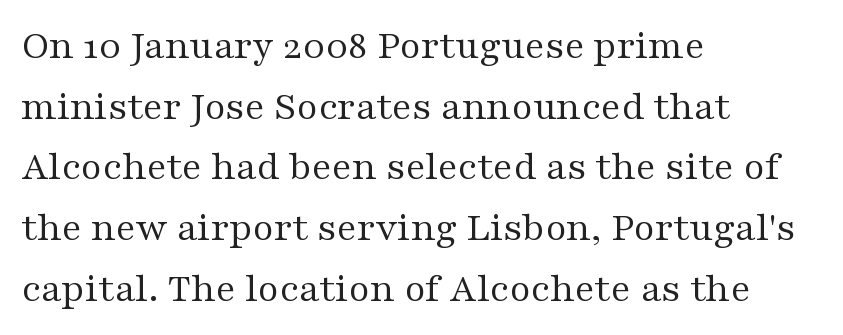
{"serif": "yes", "italic": "no", "bold": "no", "weight": "regular", "width": "wide", "stroke_contrast": "medium", "x_height": "medium", "monospaced": "no", "underline": "no", "align": "left", "line_spacing": "normal", "line_spacing_ratio": 1.48, "letter_spacing": "normal", "letter_spacing_em": 0.0, "glyph_px": 41}
